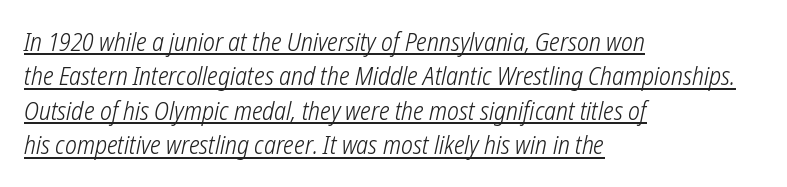
Underlined type. Line beginnings align vertically; line endings do not. Students, observe: this is what conventionally led text looks like. Weight: in the light-to-regular range.
